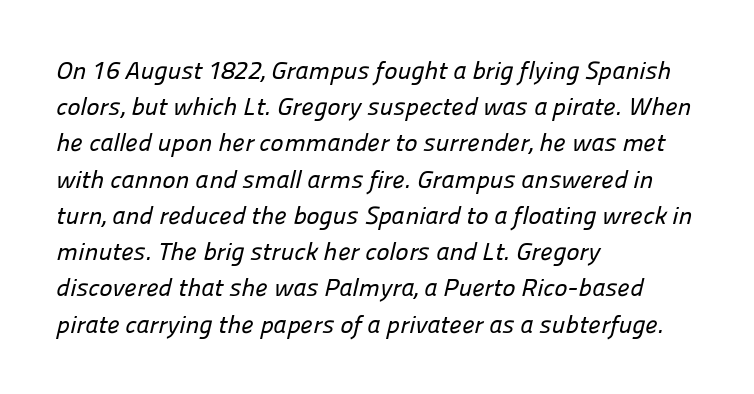
The image shows 25 px text type; set left-aligned, normal line spacing (1.45x), normal letter spacing, not underlined.
